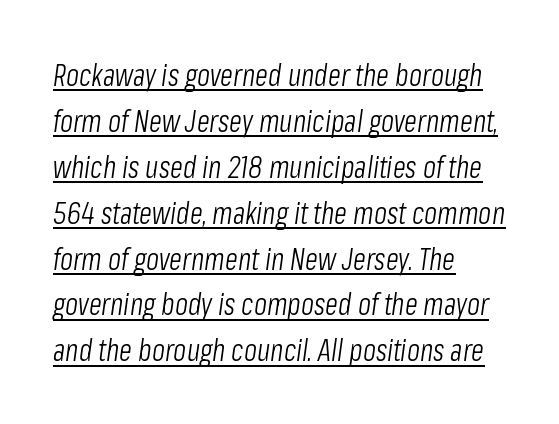
The image shows 30 px light, condensed type, italic (leaning right); set left-aligned, normal line spacing (1.53x), normal letter spacing, underlined; low stroke contrast and a medium x-height.
